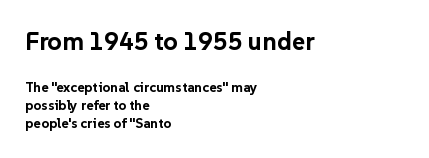
Q: Is the text bold? A: Yes.
Q: Is the text italic (slanted)? A: No, it is upright.
Q: Is the text underlined? A: No.
Q: How is the paragraph aligned? A: Left-aligned.
Q: Is the spacing between letters normal or unusually wide? A: Normal.
Q: Is the spacing between lines tight, normal or loose? A: Normal.
Q: Which block of text is set in a larger size, the first (top) or the second (bottom)? A: The first (top) one.
